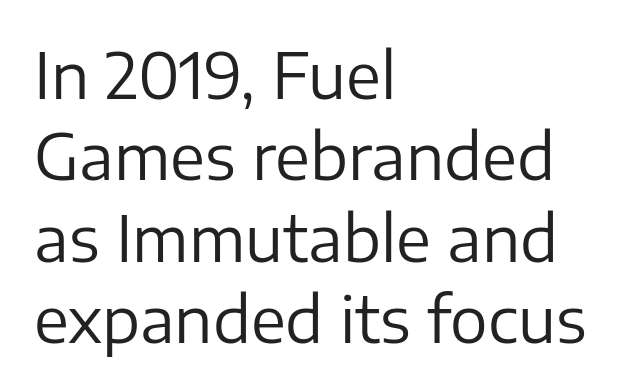
Nobody touched the tracking dial on this one. A typesetter would label this face a sans. The gap between lines stays unmarked. Here the designer chose a conventional face with non-uniform glyph widths.
